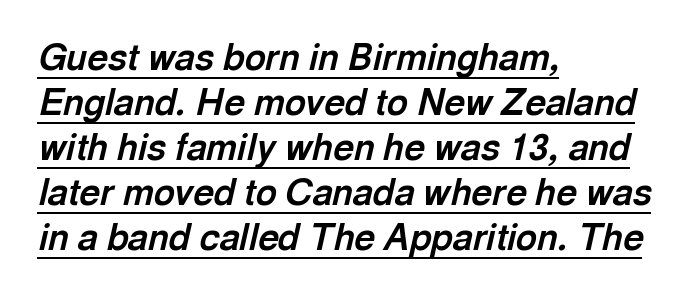
The image shows 36 px bold type, italic (leaning right); set left-aligned, normal line spacing (1.25x), normal letter spacing, underlined; a medium x-height.
